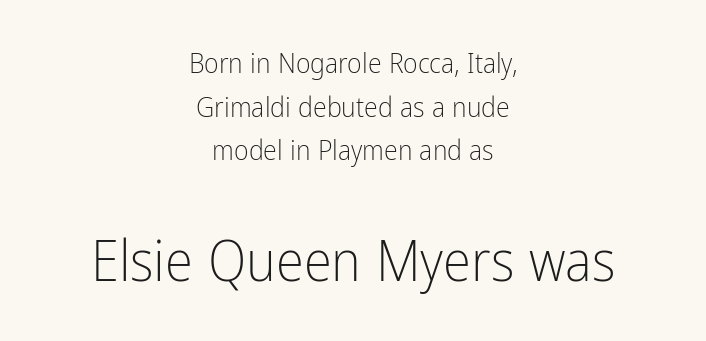
Q: Is the text bold? A: No.
Q: Is the text italic (slanted)? A: No, it is upright.
Q: Is the typeface a serif or a sans-serif typeface? A: Sans-serif.
Q: Is the text underlined? A: No.
Q: How is the paragraph aligned? A: Centered.
Q: Is the spacing between letters normal or unusually wide? A: Normal.
Q: Is the spacing between lines tight, normal or loose? A: Normal.
Q: Which block of text is set in a larger size, the first (top) or the second (bottom)? A: The second (bottom) one.
Q: Width (condensed, normal, or wide)? A: Condensed.
Q: Stroke contrast? A: Low.
Q: x-height? A: Medium.
Q: Monospaced? A: No.
